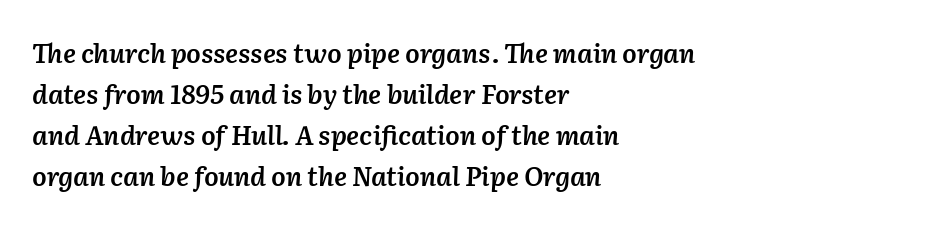
The image shows 26 px text type, italic (leaning right); set left-aligned, normal line spacing (1.58x), normal letter spacing, not underlined.
